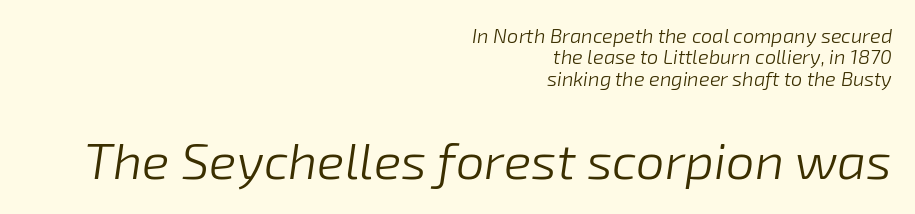
{"italic": "yes", "lean": "right", "slant_degrees": 8, "bold": "no", "weight": "light", "width": "normal", "stroke_contrast": "low", "x_height": "medium", "monospaced": "no", "underline": "no", "align": "right", "line_spacing": "tight", "line_spacing_ratio": 1.07, "letter_spacing": "normal", "letter_spacing_em": 0.0, "larger_block": "second", "size_ratio": 2.55, "glyph_px": 51}
